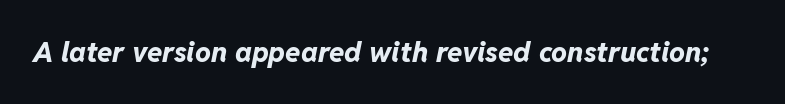
{"italic": "yes", "lean": "right", "slant_degrees": 11, "bold": "yes", "weight": "bold", "width": "normal", "stroke_contrast": "low", "x_height": "medium", "monospaced": "no", "underline": "no", "letter_spacing": "normal", "letter_spacing_em": 0.0, "glyph_px": 28}
